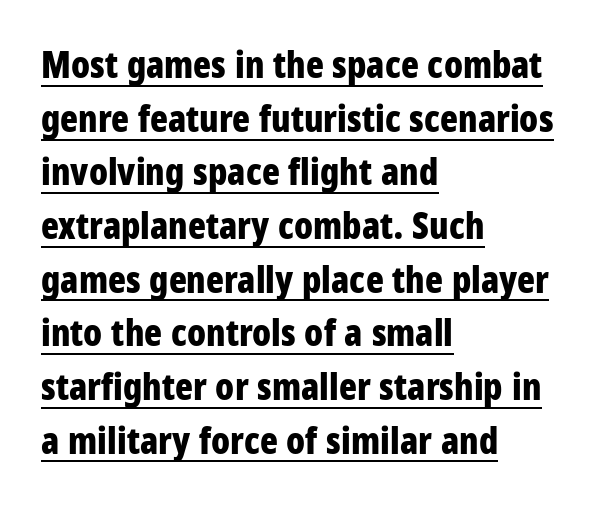
Q: Is the text bold? A: Yes.
Q: Is the text italic (slanted)? A: No, it is upright.
Q: Is the typeface a serif or a sans-serif typeface? A: Sans-serif.
Q: Is the text underlined? A: Yes.
Q: How is the paragraph aligned? A: Left-aligned.
Q: Is the spacing between letters normal or unusually wide? A: Normal.
Q: Is the spacing between lines tight, normal or loose? A: Normal.
Q: Width (condensed, normal, or wide)? A: Condensed.
Q: Stroke contrast? A: Low.
Q: x-height? A: Large.
Q: Monospaced? A: No.
